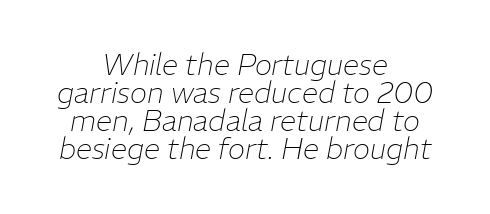
The image shows 29 px thin type, italic (leaning right); set centered, tight line spacing (0.97x), normal letter spacing, not underlined; low stroke contrast and a medium x-height.
